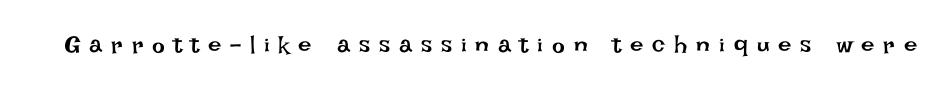
Q: Is the text bold? A: No.
Q: Is the text italic (slanted)? A: No, it is upright.
Q: Is the text underlined? A: No.
Q: Is the spacing between letters normal or unusually wide? A: Unusually wide.
